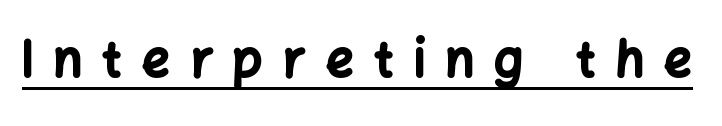
{"serif": "no", "italic": "no", "bold": "yes", "weight": "bold", "width": "normal", "stroke_contrast": "low", "x_height": "medium", "monospaced": "no", "underline": "yes", "letter_spacing": "wide", "letter_spacing_em": 0.41, "glyph_px": 49}
